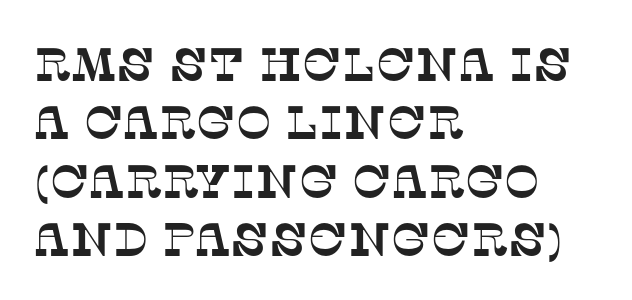
The image shows 47 px serif type; set left-aligned, line spacing 1.24x, normal letter spacing, not underlined; low stroke contrast and a large x-height.
